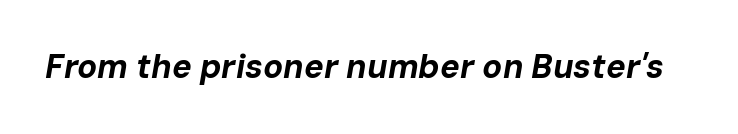
Emphasis-style slanted type is in use. Just letters on the line, the space beneath them empty. Spacing verdict: proportional, widths tailored to each character. Spacing between characters is what you'd get straight out of the box.
